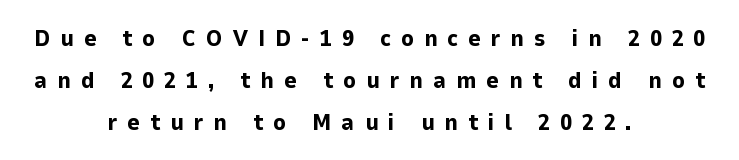
The image shows 24 px bold type, upright; set centered, line spacing 1.74x, unusually wide letter spacing (+0.41 em), not underlined.
